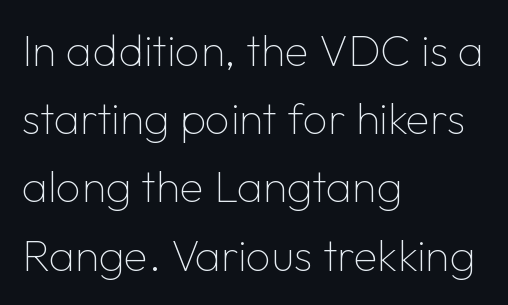
Does extra space separate the letters? No, they use regular spacing. Think of a printed novel: that variable character pitch is what you see here. Leading matches the norm, producing a regular column. Posture: vertical.
